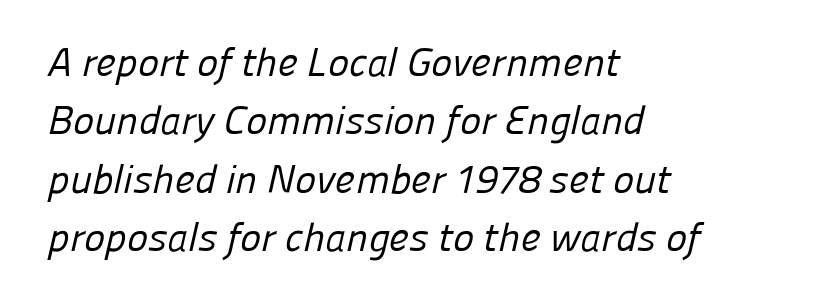
{"serif": "no", "bold": "no", "weight": "regular", "width": "normal", "stroke_contrast": "low", "x_height": "medium", "monospaced": "no", "underline": "no", "align": "left", "line_spacing": "normal", "line_spacing_ratio": 1.46, "letter_spacing": "normal", "letter_spacing_em": 0.0, "glyph_px": 40}
